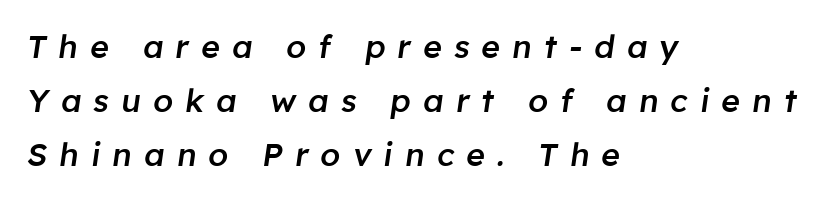
Q: Is the text bold? A: Semi-bold.
Q: Is the text italic (slanted)? A: Yes, it leans right by about 8 degrees.
Q: Is the text underlined? A: No.
Q: How is the paragraph aligned? A: Left-aligned.
Q: Is the spacing between letters normal or unusually wide? A: Unusually wide.
Q: Is the spacing between lines tight, normal or loose? A: Normal.
Q: Width (condensed, normal, or wide)? A: Normal.
Q: Stroke contrast? A: Low.
Q: x-height? A: Medium.
Q: Monospaced? A: No.
